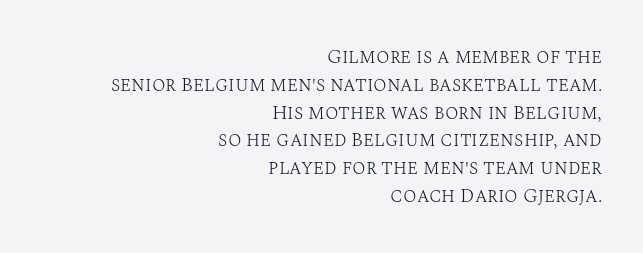
The image shows 20 px text type, upright; set right-aligned, normal line spacing (1.39x), normal letter spacing, not underlined.
